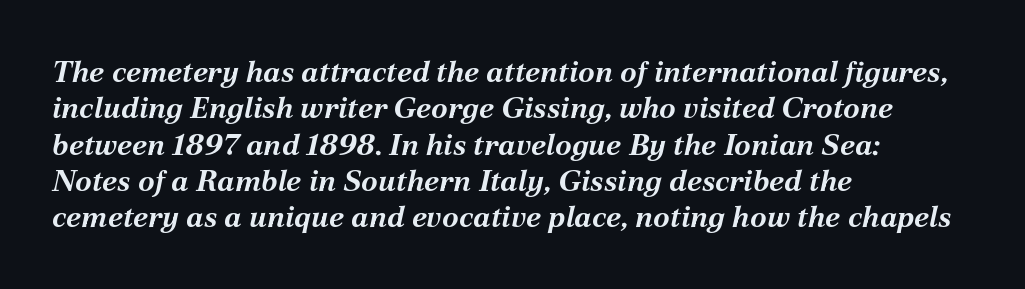
The image shows 30 px bold type, italic (leaning right); set left-aligned, line spacing 1.21x, normal letter spacing, not underlined; medium stroke contrast and a medium x-height.
